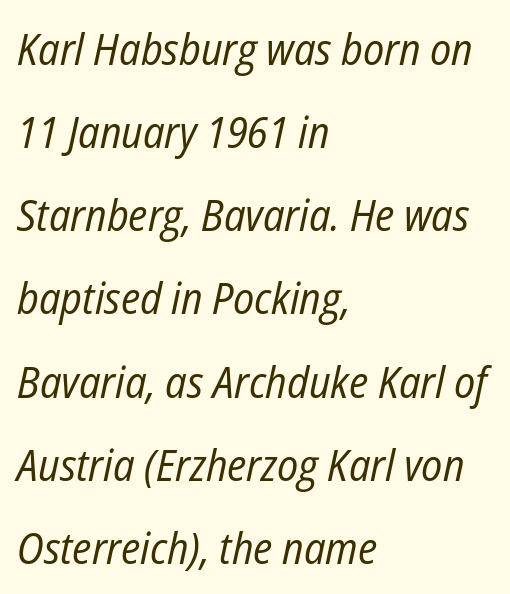
The image shows 44 px regular-weight, condensed type, italic (leaning right); set left-aligned, line spacing 1.89x, normal letter spacing, not underlined; low stroke contrast and a medium x-height.
